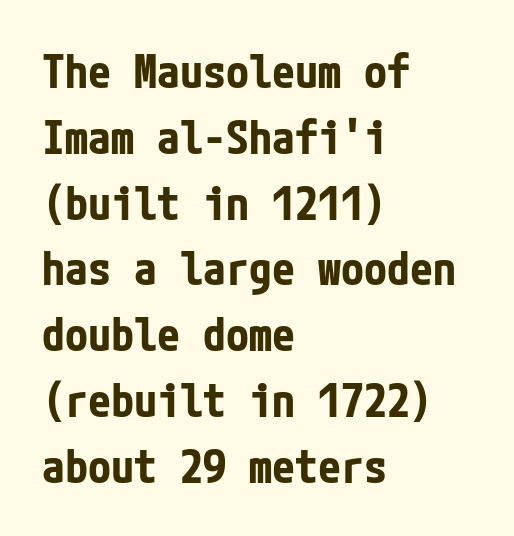
The image shows 46 px bold, condensed sans-serif type, upright; set left-aligned, normal line spacing (1.43x), normal letter spacing, not underlined; low stroke contrast and a medium x-height.
